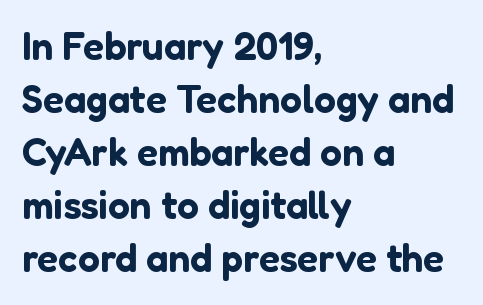
Varying glyph widths throughout — classic text-font behaviour. A sans-serif font was chosen for this passage. Anything drawn beneath the words? Only blank space. Normally led — the rows are evenly, conventionally spaced. If you drew a line through each stem, it would be perfectly vertical. The setting favours the left margin, as ordinary paragraphs usually do.
